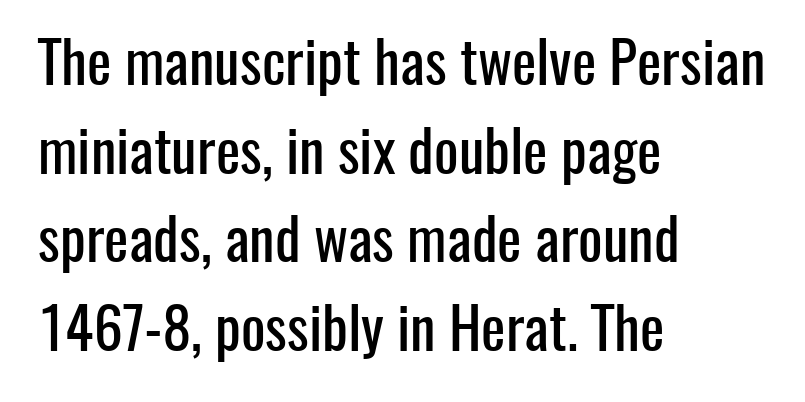
{"serif": "no", "italic": "no", "width": "condensed", "stroke_contrast": "low", "x_height": "medium", "monospaced": "no", "underline": "no", "align": "left", "line_spacing": "normal", "line_spacing_ratio": 1.53, "letter_spacing": "normal", "letter_spacing_em": 0.0, "glyph_px": 58}
